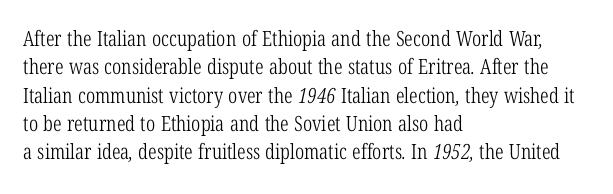
The specimen omits any rule beneath the text block's lines. The setting favours the left margin, as ordinary paragraphs usually do. How are the letters spaced? Ordinarily, with no added tracking. The passage shown stacks its lines at a standard gap.
